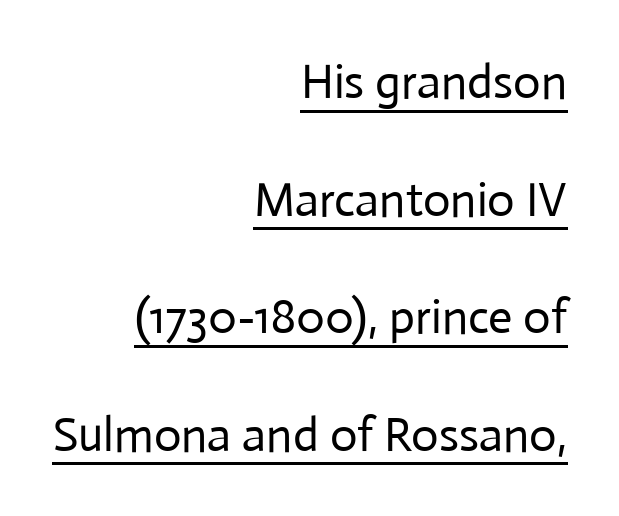
Q: Is the text bold? A: No.
Q: Is the text italic (slanted)? A: No, it is upright.
Q: Is the typeface a serif or a sans-serif typeface? A: Sans-serif.
Q: Is the text underlined? A: Yes.
Q: How is the paragraph aligned? A: Right-aligned.
Q: Is the spacing between letters normal or unusually wide? A: Normal.
Q: Is the spacing between lines tight, normal or loose? A: Loose.
Q: Width (condensed, normal, or wide)? A: Normal.
Q: Stroke contrast? A: Low.
Q: x-height? A: Medium.
Q: Monospaced? A: No.
